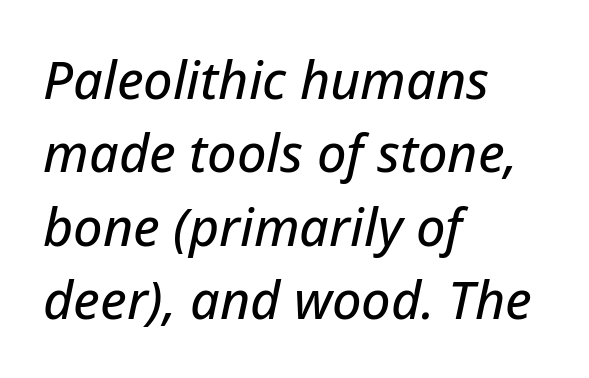
The image shows 52 px text type, italic (leaning right); set left-aligned, normal line spacing (1.41x), normal letter spacing, not underlined; low stroke contrast and a medium x-height.
